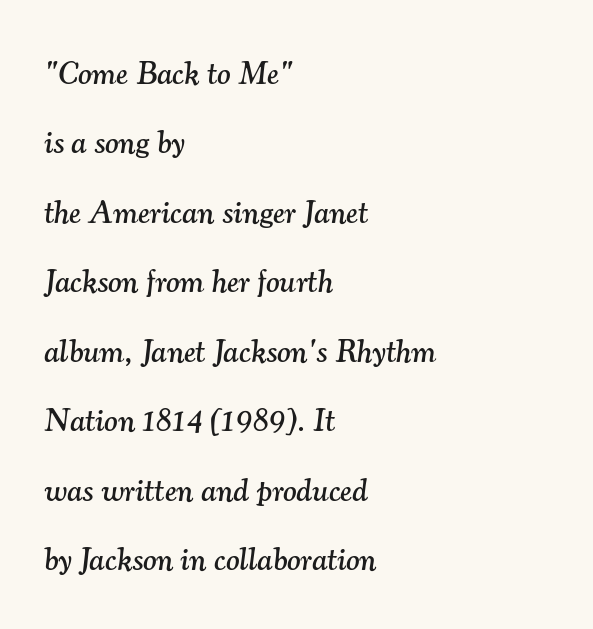
Spacing verdict: proportional, widths tailored to each character. The face used here has a pronounced slope to its letters. The face used here is rendered with its standard letterfit. This rendering uses left alignment, leaving the right contour irregular. The words here are not underlined. Typographically, this falls in the serif category.
